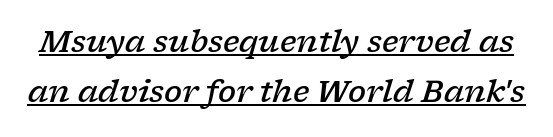
{"serif": "yes", "italic": "yes", "lean": "right", "slant_degrees": 17, "bold": "semi", "weight": "semibold", "width": "wide", "stroke_contrast": "low", "x_height": "medium", "monospaced": "no", "underline": "yes", "line_spacing": "normal", "line_spacing_ratio": 1.66, "letter_spacing": "normal", "letter_spacing_em": 0.0, "glyph_px": 30}
